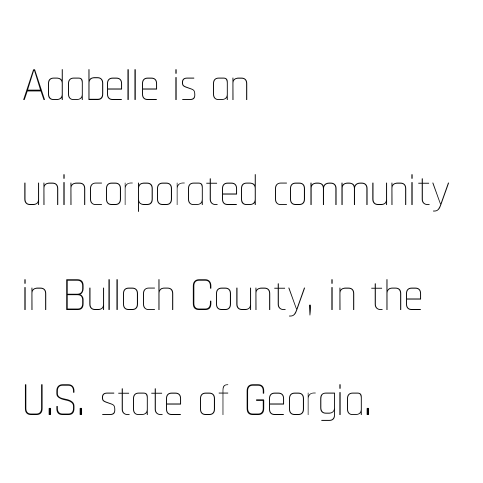
Inter-character spacing is left at the font's built-in metrics. This rendering uses left alignment, leaving the right contour irregular. Do the characters align in a grid? No, the font is proportional. Quick note: underline off. Stroke thickness stays within the range of a standard reading face or lighter.
